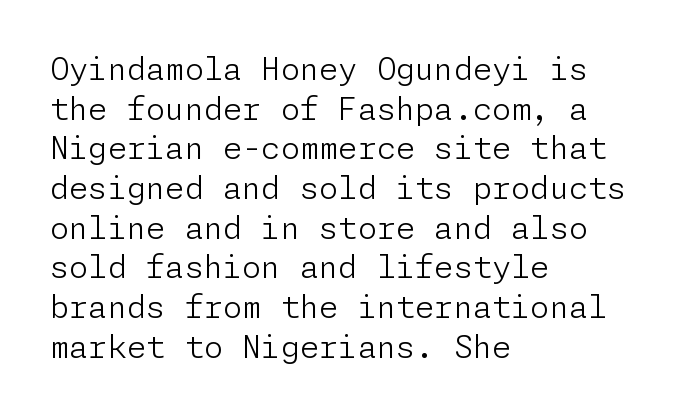
Q: Is the text bold? A: No.
Q: Is the text italic (slanted)? A: No, it is upright.
Q: Is the typeface a serif or a sans-serif typeface? A: Sans-serif.
Q: Is the text underlined? A: No.
Q: How is the paragraph aligned? A: Left-aligned.
Q: Is the spacing between letters normal or unusually wide? A: Normal.
Q: Is the spacing between lines tight, normal or loose? A: Normal.
Q: Width (condensed, normal, or wide)? A: Normal.
Q: Stroke contrast? A: Low.
Q: x-height? A: Medium.
